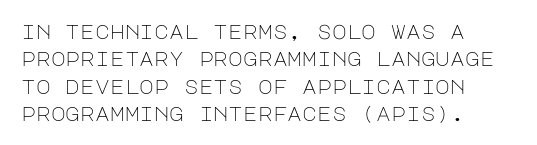
Caption: standard tracking, unaltered. Alignment: flush left. Line spacing here is normal. Weight: not bold — regular or lighter.
